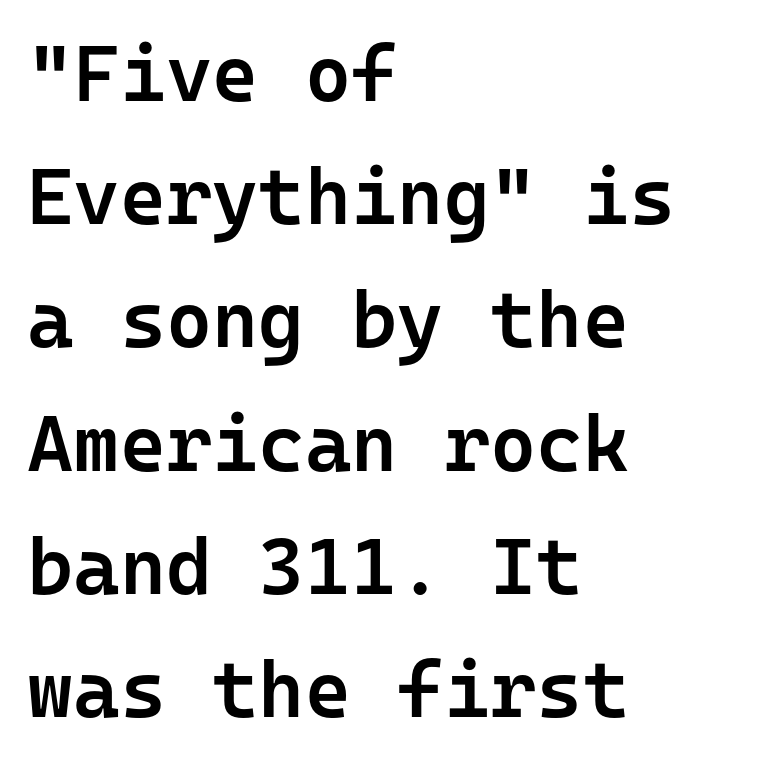
You could count columns in this text — the font is strictly monospaced. The rows are spaced the way most documents space them. Standard letterfit; no display-style spreading of the glyphs. The typesetting leans somewhat heavy: a semibold.
